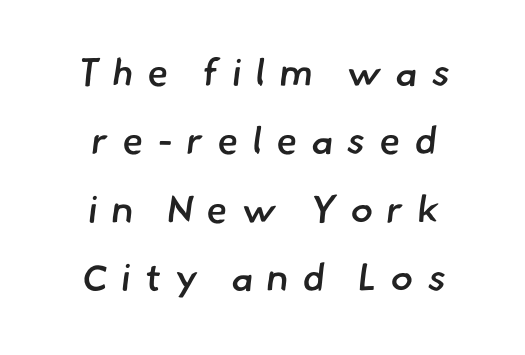
{"serif": "no", "bold": "semi", "weight": "semibold", "width": "normal", "stroke_contrast": "low", "x_height": "small", "monospaced": "no", "underline": "no", "align": "center", "line_spacing_ratio": 1.8, "letter_spacing": "wide", "letter_spacing_em": 0.36, "glyph_px": 38}
